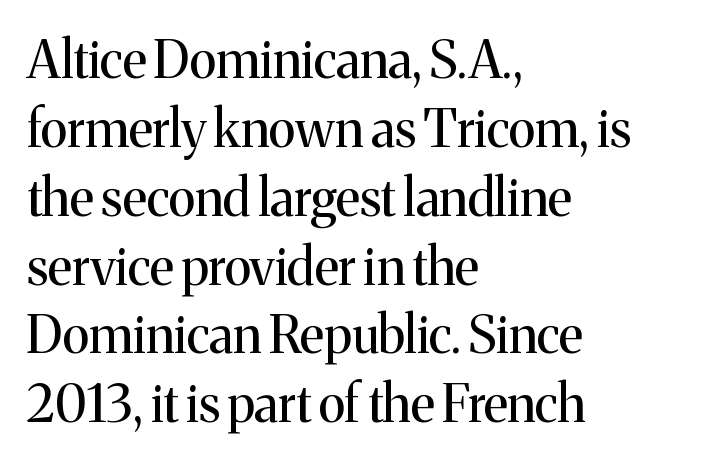
{"serif": "yes", "italic": "no", "bold": "no", "weight": "regular", "width": "normal", "stroke_contrast": "medium", "x_height": "medium", "monospaced": "no", "underline": "no", "align": "left", "line_spacing": "normal", "line_spacing_ratio": 1.35, "letter_spacing": "normal", "letter_spacing_em": 0.0, "glyph_px": 51}
